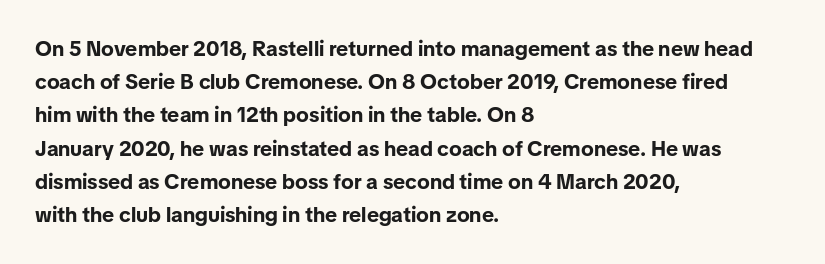
The image shows 21 px bold type, upright; set left-aligned, normal line spacing (1.58x), normal letter spacing, not underlined.
